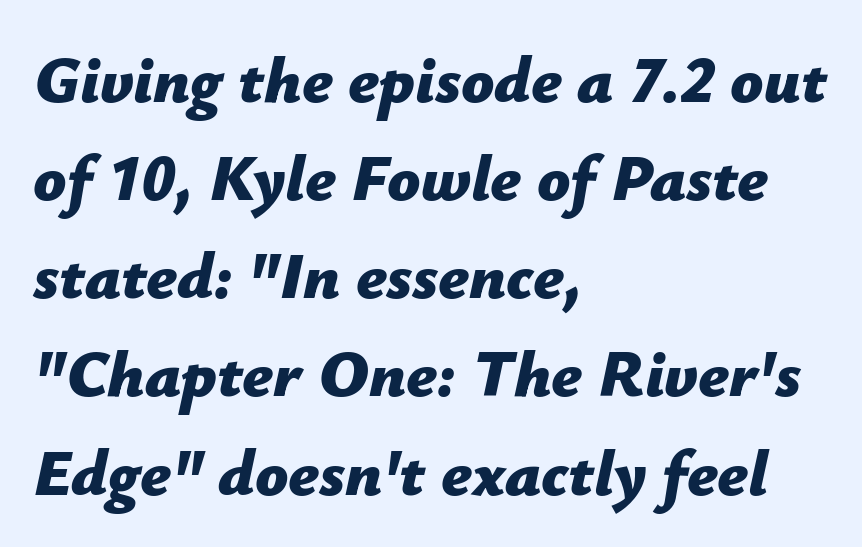
The image shows 65 px bold type, italic (leaning right); set left-aligned, normal line spacing (1.51x), normal letter spacing, not underlined; low stroke contrast and a medium x-height.
